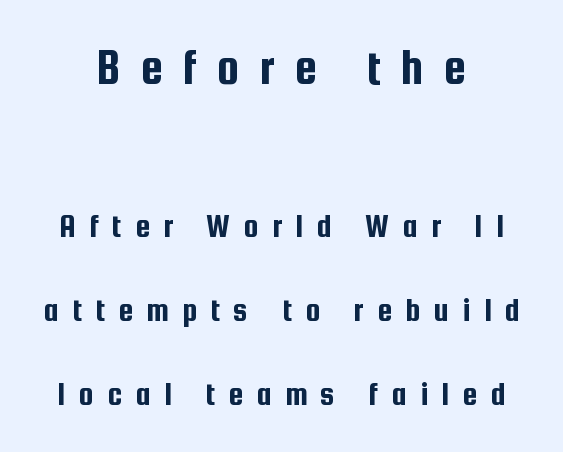
Q: Is the text italic (slanted)? A: No, it is upright.
Q: Is the typeface a serif or a sans-serif typeface? A: Sans-serif.
Q: Is the text underlined? A: No.
Q: How is the paragraph aligned? A: Centered.
Q: Is the spacing between letters normal or unusually wide? A: Unusually wide.
Q: Is the spacing between lines tight, normal or loose? A: Loose.
Q: Which block of text is set in a larger size, the first (top) or the second (bottom)? A: The first (top) one.
Q: Width (condensed, normal, or wide)? A: Condensed.
Q: Stroke contrast? A: Low.
Q: x-height? A: Medium.
Q: Monospaced? A: No.
